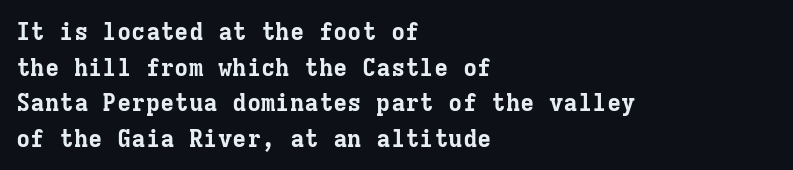
Q: Is the text bold? A: Yes.
Q: Is the text italic (slanted)? A: No, it is upright.
Q: Is the text underlined? A: No.
Q: How is the paragraph aligned? A: Left-aligned.
Q: Is the spacing between letters normal or unusually wide? A: Normal.
Q: Is the spacing between lines tight, normal or loose? A: Normal.
